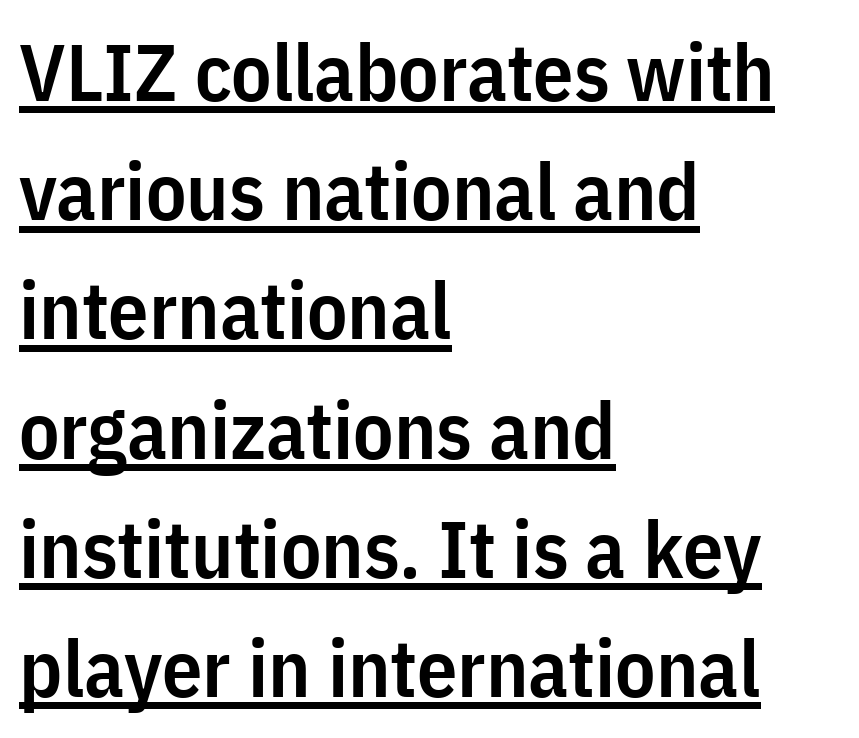
Somebody hit Ctrl+U on this one — the words are underlined. Vertical strokes here are truly vertical. Typesetter's note: demi weight, one step under bold. The passage is arranged the way most books set body copy — flush left.
